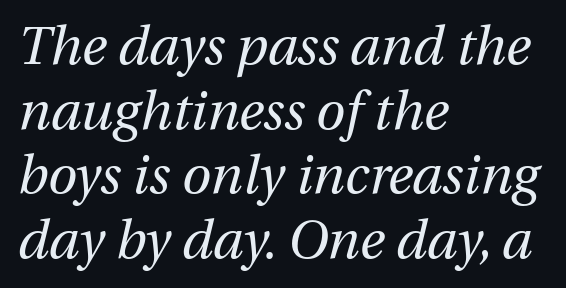
{"italic": "yes", "lean": "right", "slant_degrees": 12, "bold": "no", "weight": "regular", "width": "normal", "stroke_contrast": "medium", "x_height": "medium", "monospaced": "no", "underline": "no", "align": "left", "line_spacing_ratio": 1.22, "letter_spacing": "normal", "letter_spacing_em": 0.0, "glyph_px": 53}
